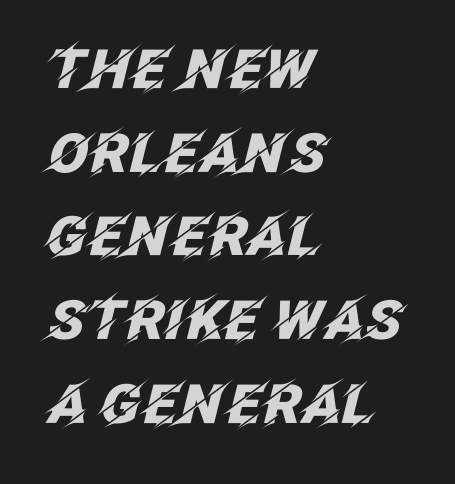
Q: Is the text bold? A: Yes.
Q: Is the text italic (slanted)? A: Yes, it leans right by about 12 degrees.
Q: Is the text underlined? A: No.
Q: How is the paragraph aligned? A: Left-aligned.
Q: Is the spacing between letters normal or unusually wide? A: Normal.
Q: Is the spacing between lines tight, normal or loose? A: Normal.
Q: Width (condensed, normal, or wide)? A: Normal.
Q: Stroke contrast? A: Low.
Q: x-height? A: Large.
Q: Monospaced? A: No.
